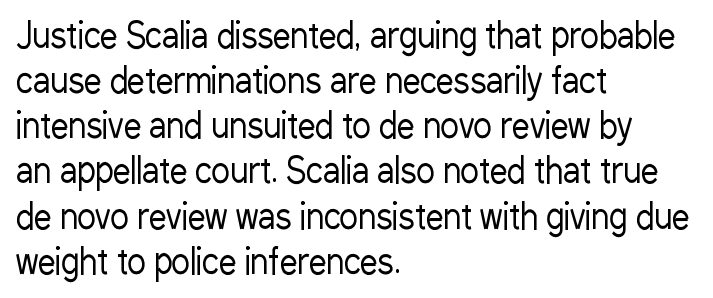
The image shows 35 px regular-weight, condensed sans-serif type, upright; set left-aligned, normal line spacing (1.29x), normal letter spacing, not underlined; low stroke contrast and a medium x-height.
